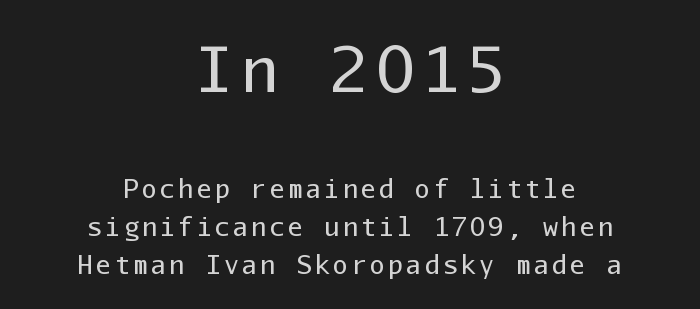
The image shows 62 px regular-weight sans-serif type, upright, monospaced; set centered, normal line spacing (1.51x), not underlined; the first (top) block is 2.48x larger; low stroke contrast and a medium x-height.
